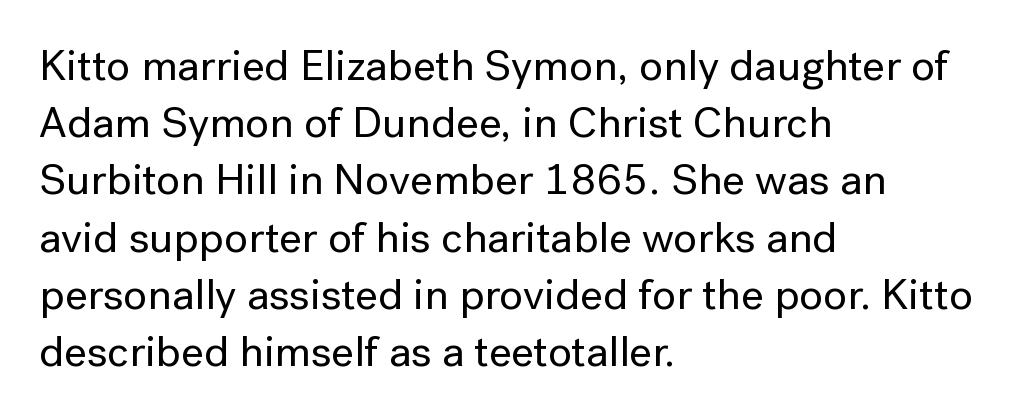
Type without underlining. Characters remain perfectly vertical along every line. This sample has the flowing, uneven cadence of proportional lettering. What's the leading like? Ordinary, nothing unusual. This rendering leaves character spacing at its baseline value. The ragged edge is on the right, which tells us the setting is flush left.
